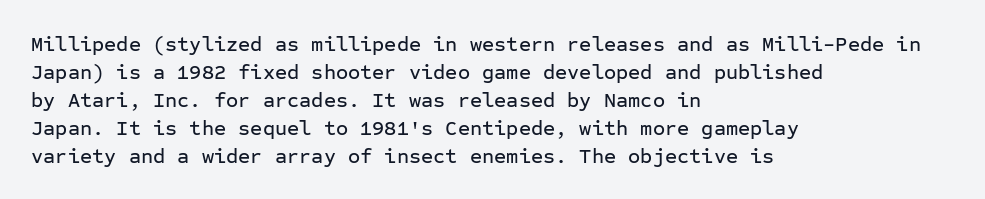
The image shows 21 px text type, upright; set left-aligned, normal line spacing (1.33x), normal letter spacing, not underlined.
